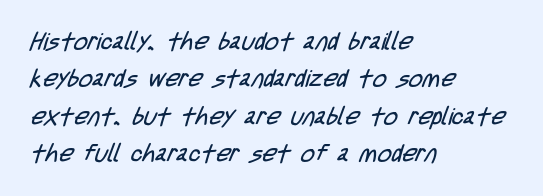
{"bold": "no", "underline": "no", "align": "left", "line_spacing": "normal", "line_spacing_ratio": 1.56, "letter_spacing": "normal", "letter_spacing_em": 0.0, "glyph_px": 24}
